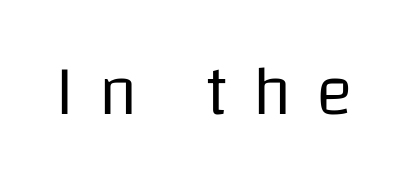
This rendering employs a face without finishing strokes, i.e., a sans-serif. The foot of each line stays bare and open. The cut favours lightness, reaching ordinary text weight at its darkest. These lines have a slow, spaced-out rhythm from letter to letter.
